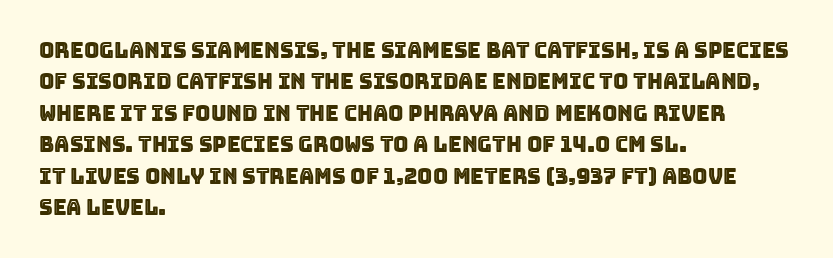
{"italic": "no", "underline": "no", "align": "left", "line_spacing": "normal", "line_spacing_ratio": 1.5, "letter_spacing": "normal", "letter_spacing_em": 0.0, "glyph_px": 21}
